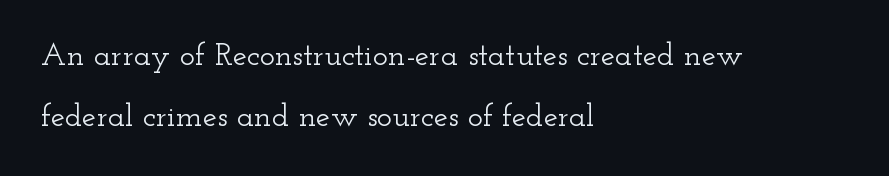
The image shows 32 px wide serif type, upright; set left-aligned, loose line spacing (1.92x), normal letter spacing, not underlined; low stroke contrast and a small x-height.
